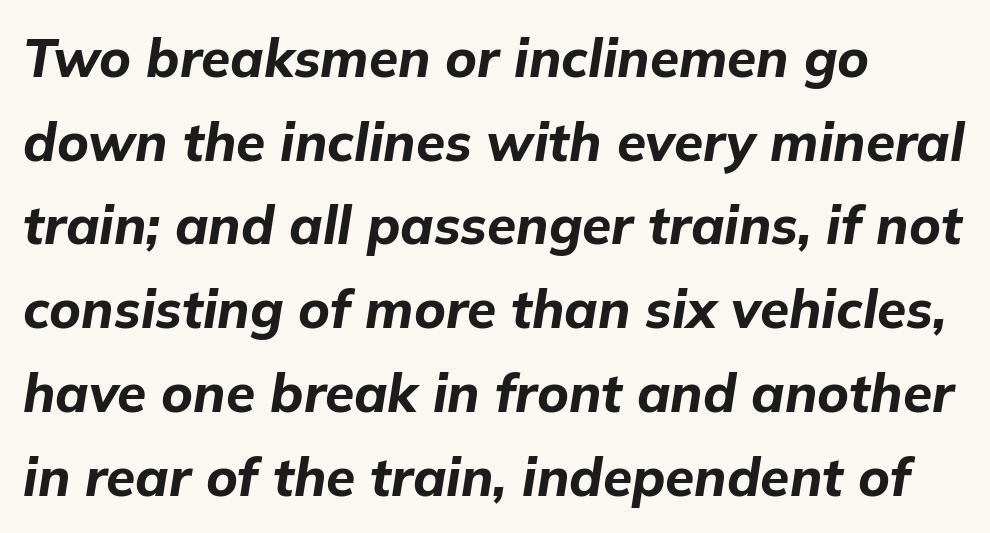
The image shows 53 px bold type, italic (leaning right); set left-aligned, normal line spacing (1.58x), normal letter spacing, not underlined; low stroke contrast and a medium x-height.
